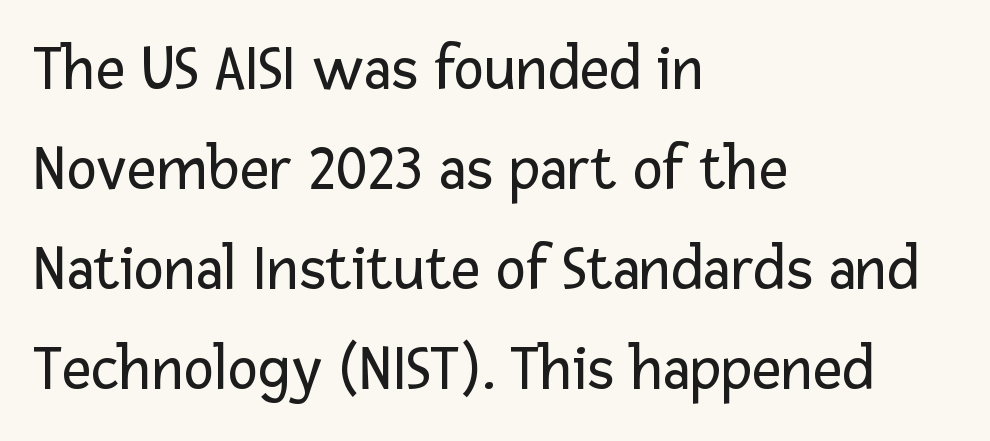
{"serif": "no", "italic": "no", "bold": "no", "weight": "regular", "width": "normal", "stroke_contrast": "low", "x_height": "medium", "monospaced": "no", "underline": "no", "align": "left", "line_spacing": "normal", "line_spacing_ratio": 1.56, "letter_spacing": "normal", "letter_spacing_em": 0.0, "glyph_px": 64}
